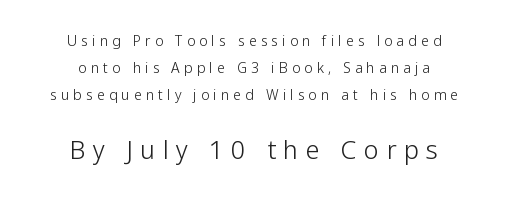
{"italic": "no", "bold": "no", "underline": "no", "align": "center", "line_spacing": "loose", "line_spacing_ratio": 1.93, "letter_spacing": "wide", "letter_spacing_em": 0.3, "larger_block": "second", "size_ratio": 1.79, "glyph_px": 25}
